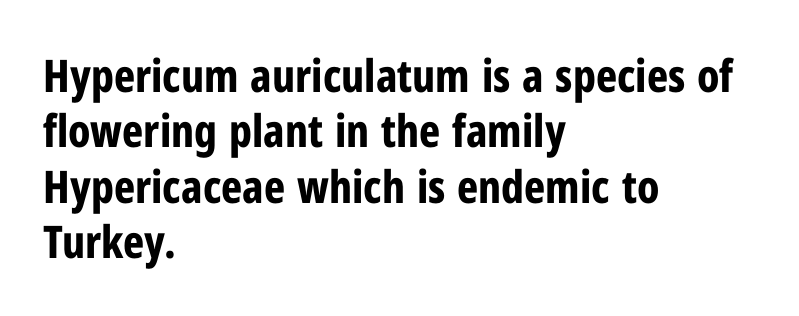
{"serif": "no", "italic": "no", "bold": "yes", "weight": "bold", "width": "condensed", "stroke_contrast": "low", "x_height": "medium", "monospaced": "no", "underline": "no", "align": "left", "line_spacing_ratio": 1.23, "letter_spacing": "normal", "letter_spacing_em": 0.0, "glyph_px": 45}
